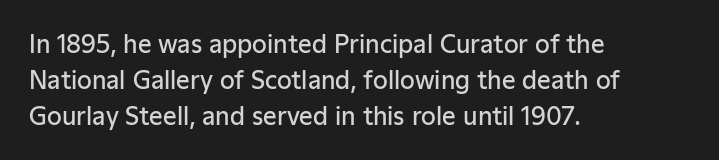
{"italic": "no", "bold": "semi", "underline": "no", "align": "left", "line_spacing": "normal", "line_spacing_ratio": 1.5, "letter_spacing": "normal", "letter_spacing_em": 0.0, "glyph_px": 24}
